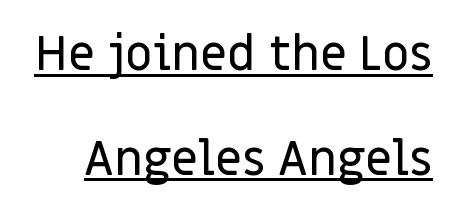
Q: Is the text italic (slanted)? A: No, it is upright.
Q: Is the typeface a serif or a sans-serif typeface? A: Sans-serif.
Q: Is the text underlined? A: Yes.
Q: Is the spacing between letters normal or unusually wide? A: Normal.
Q: Is the spacing between lines tight, normal or loose? A: Loose.
Q: Width (condensed, normal, or wide)? A: Normal.
Q: Stroke contrast? A: Low.
Q: x-height? A: Large.
Q: Monospaced? A: No.
